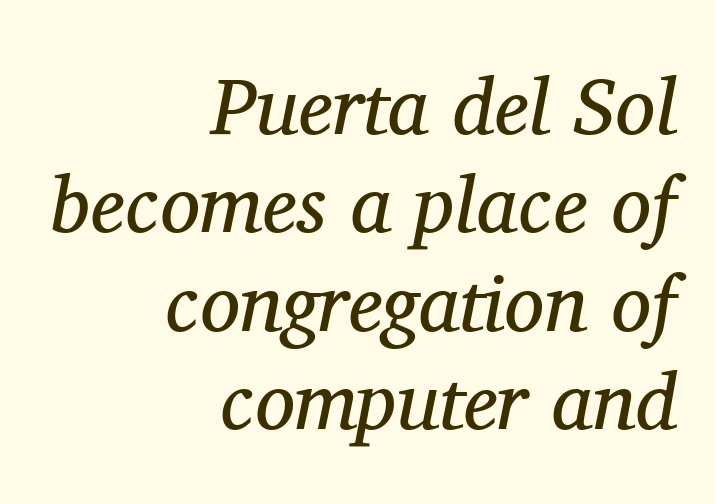
{"serif": "yes", "italic": "yes", "lean": "right", "slant_degrees": 11, "bold": "no", "weight": "regular", "width": "normal", "stroke_contrast": "medium", "x_height": "medium", "monospaced": "no", "underline": "no", "align": "right", "line_spacing_ratio": 1.23, "letter_spacing": "normal", "letter_spacing_em": 0.0, "glyph_px": 80}
